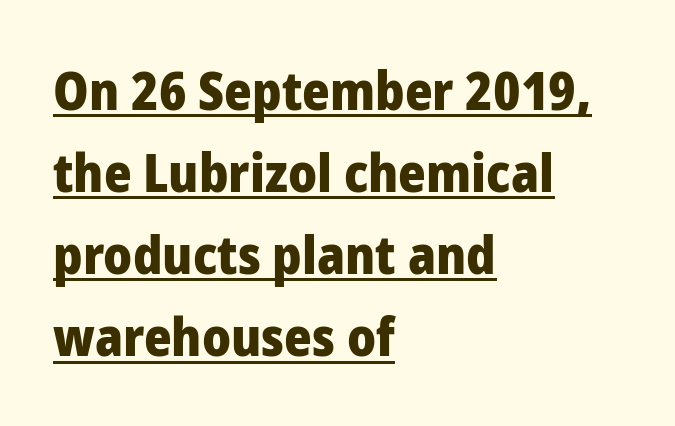
Caption: standard tracking, unaltered. Here the designer chose a conventional face with non-uniform glyph widths. No italicization has been applied; the sample stays upright. The lines are quadded left.
